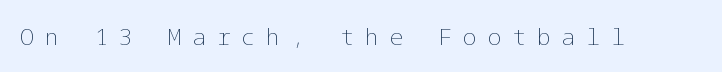
Q: Is the text bold? A: No.
Q: Is the text italic (slanted)? A: No, it is upright.
Q: Is the text underlined? A: No.
Q: Is the spacing between letters normal or unusually wide? A: Unusually wide.
